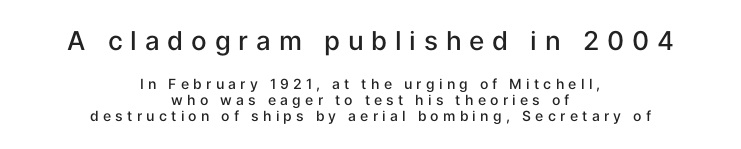
Q: Is the text bold? A: Semi-bold.
Q: Is the text italic (slanted)? A: No, it is upright.
Q: Is the text underlined? A: No.
Q: How is the paragraph aligned? A: Centered.
Q: Is the spacing between letters normal or unusually wide? A: Unusually wide.
Q: Is the spacing between lines tight, normal or loose? A: Tight.
Q: Which block of text is set in a larger size, the first (top) or the second (bottom)? A: The first (top) one.
